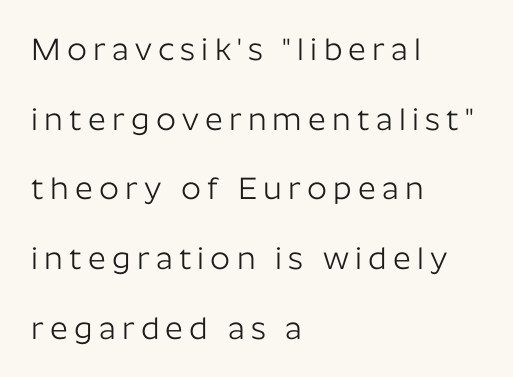
Q: Is the text bold? A: No.
Q: Is the text italic (slanted)? A: No, it is upright.
Q: Is the typeface a serif or a sans-serif typeface? A: Sans-serif.
Q: Is the text underlined? A: No.
Q: How is the paragraph aligned? A: Left-aligned.
Q: Is the spacing between letters normal or unusually wide? A: Unusually wide.
Q: Is the spacing between lines tight, normal or loose? A: Loose.
Q: Width (condensed, normal, or wide)? A: Normal.
Q: Stroke contrast? A: Low.
Q: x-height? A: Medium.
Q: Monospaced? A: No.
